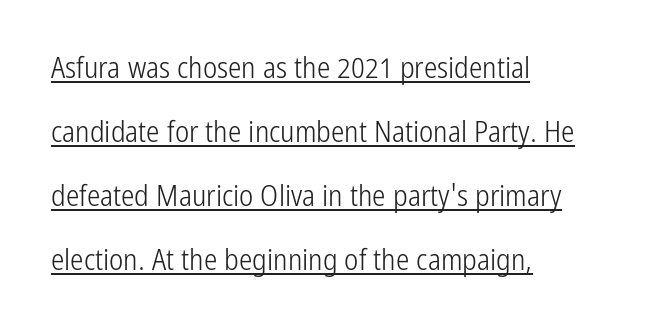
{"serif": "no", "italic": "no", "bold": "no", "weight": "light", "width": "condensed", "stroke_contrast": "low", "x_height": "medium", "monospaced": "no", "underline": "yes", "align": "left", "line_spacing": "loose", "line_spacing_ratio": 2.13, "letter_spacing": "normal", "letter_spacing_em": 0.0, "glyph_px": 30}
